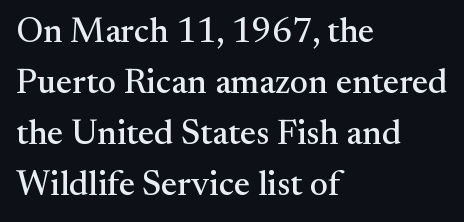
The image shows 35 px serif type, upright; set left-aligned, normal line spacing (1.46x), normal letter spacing, not underlined; medium stroke contrast and a small x-height.
